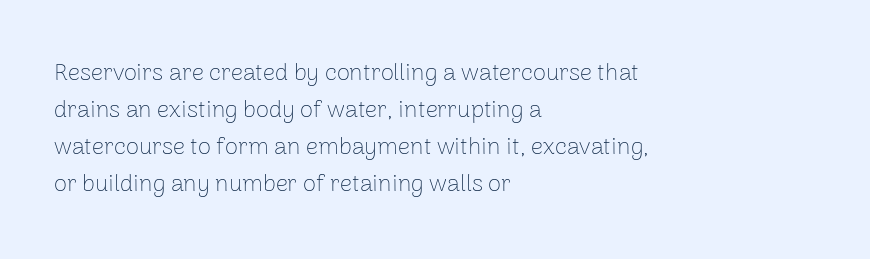
Q: Is the text bold? A: No.
Q: Is the text italic (slanted)? A: No, it is upright.
Q: Is the text underlined? A: No.
Q: How is the paragraph aligned? A: Left-aligned.
Q: Is the spacing between letters normal or unusually wide? A: Normal.
Q: Is the spacing between lines tight, normal or loose? A: Normal.
